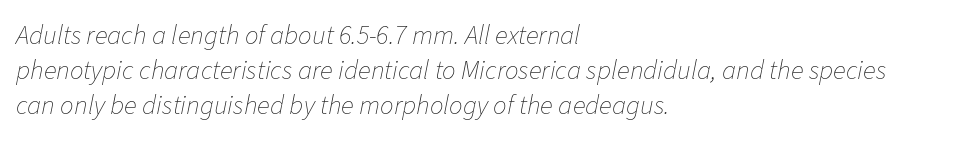
Q: Is the text bold? A: No.
Q: Is the text italic (slanted)? A: Yes, it leans right by about 11 degrees.
Q: Is the text underlined? A: No.
Q: How is the paragraph aligned? A: Left-aligned.
Q: Is the spacing between letters normal or unusually wide? A: Normal.
Q: Is the spacing between lines tight, normal or loose? A: Normal.
